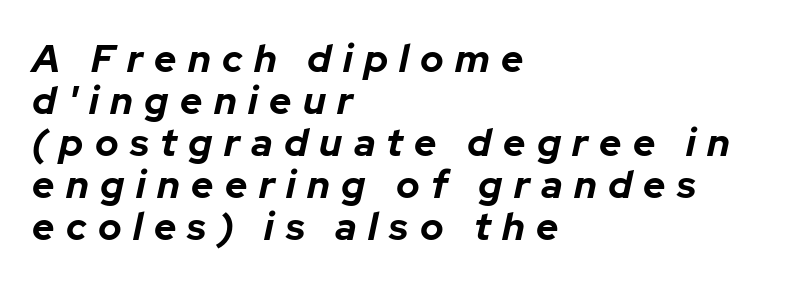
The paragraph shown leans on its left margin. The typography opts for an oblique posture over an upright one. The line texture is sparse and dotted thanks to wide tracking. Underlining? Definitely not there. As a designer I'd log this as weight 700, bold.
